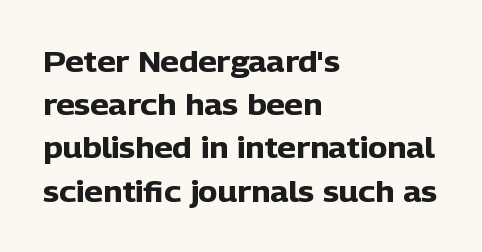
{"serif": "no", "italic": "no", "bold": "yes", "weight": "heavy", "width": "normal", "stroke_contrast": "low", "x_height": "medium", "monospaced": "no", "underline": "no", "align": "left", "line_spacing": "normal", "line_spacing_ratio": 1.49, "letter_spacing": "normal", "letter_spacing_em": 0.0, "glyph_px": 29}
